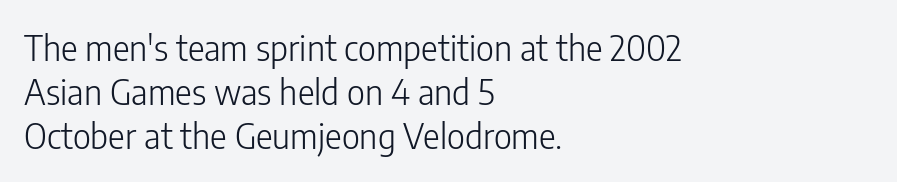
The image shows 35 px light, condensed sans-serif type, upright; set left-aligned, normal line spacing (1.26x), normal letter spacing, not underlined; low stroke contrast and a medium x-height.
